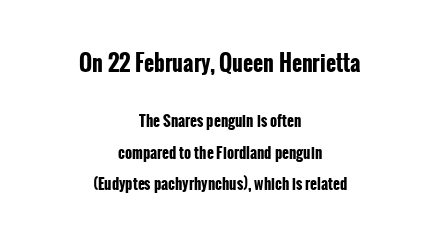
Clear beneath every line of the passage. Top chunk: large. Bottom chunk: small. The type is set solid horizontally, with unmodified tracking. The compositor balanced each line on the midline. Ordinary non-slanted type is in use.
